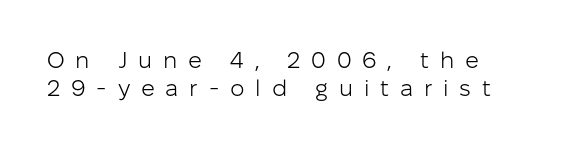
Caption: expanded tracking, letters set apart. Quick note: underline off. The characters are drawn with everyday or finer stroke widths. When letters stand straight like this, we call the style roman or upright. These lines are set flush left with a ragged right edge.
